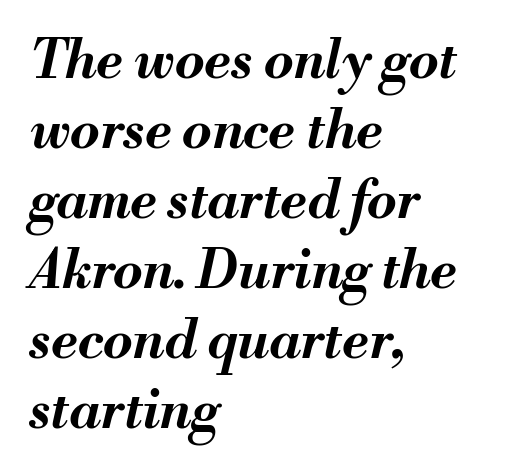
Q: Is the text bold? A: Yes.
Q: Is the text italic (slanted)? A: Yes, it leans right by about 13 degrees.
Q: Is the text underlined? A: No.
Q: How is the paragraph aligned? A: Left-aligned.
Q: Is the spacing between letters normal or unusually wide? A: Normal.
Q: Is the spacing between lines tight, normal or loose? A: Normal.
Q: Width (condensed, normal, or wide)? A: Normal.
Q: Stroke contrast? A: Medium.
Q: x-height? A: Small.
Q: Monospaced? A: No.
